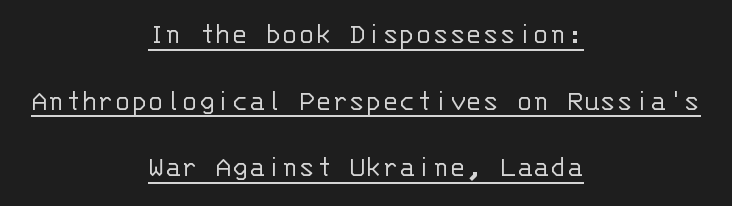
{"serif": "no", "italic": "no", "bold": "no", "weight": "light", "width": "normal", "stroke_contrast": "low", "x_height": "large", "monospaced": "yes", "underline": "yes", "align": "center", "line_spacing": "loose", "line_spacing_ratio": 2.15, "letter_spacing": "normal", "letter_spacing_em": 0.0, "glyph_px": 31}
